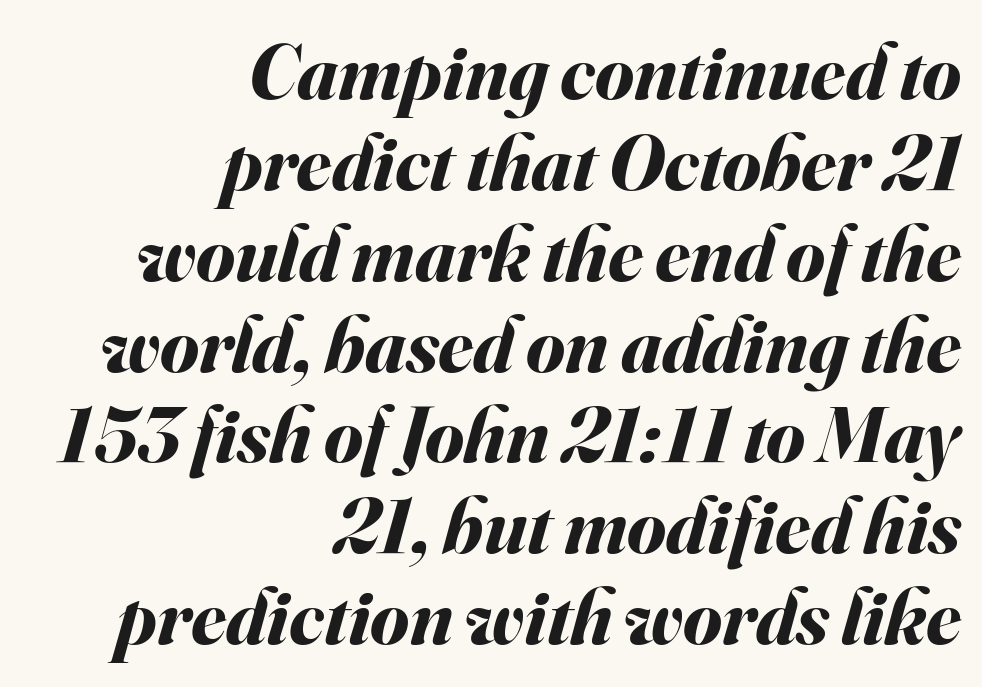
Tightly led — the rows are bunched. Do the characters align in a grid? No, the font is proportional. It's the slanting kind of type. Beneath every word, the page is bare. Every letter is thick-stroked: bold, no question.
